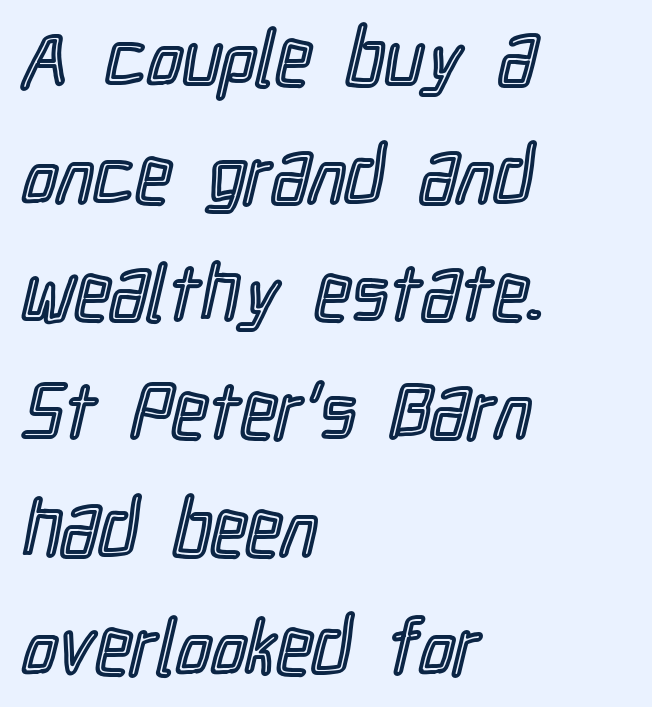
The image shows 79 px condensed type; set left-aligned, normal line spacing (1.49x), normal letter spacing, not underlined; a medium x-height.
